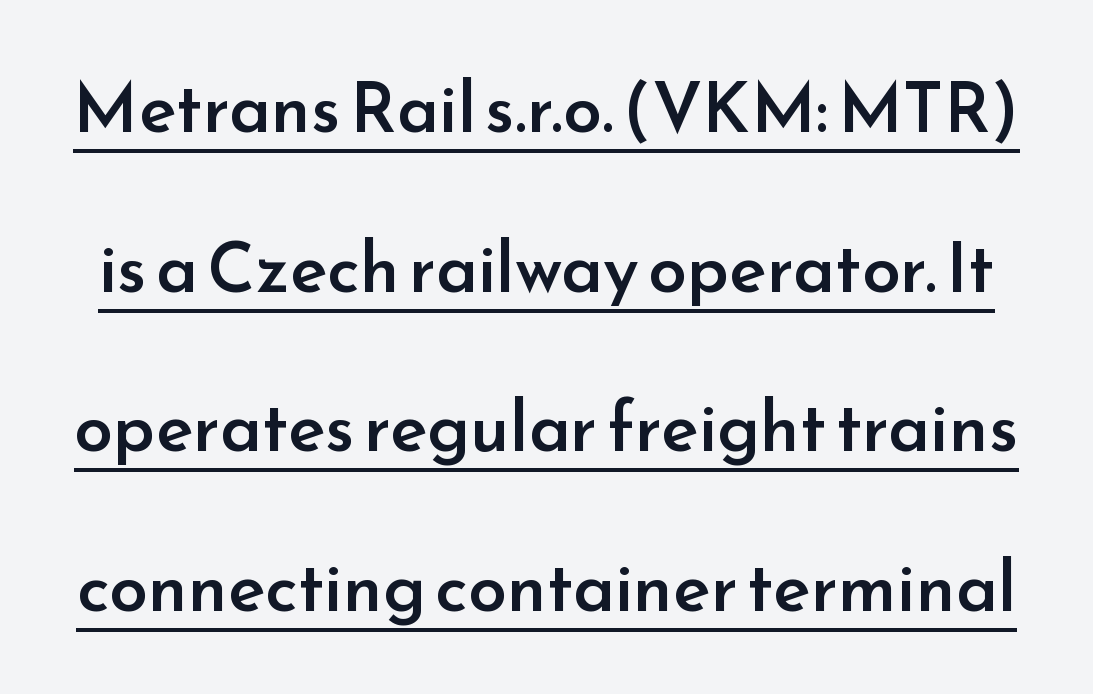
{"serif": "no", "italic": "no", "bold": "semi", "weight": "semibold", "width": "normal", "stroke_contrast": "low", "x_height": "small", "monospaced": "no", "underline": "yes", "line_spacing": "loose", "line_spacing_ratio": 2.28, "letter_spacing": "normal", "letter_spacing_em": 0.0, "glyph_px": 70}
